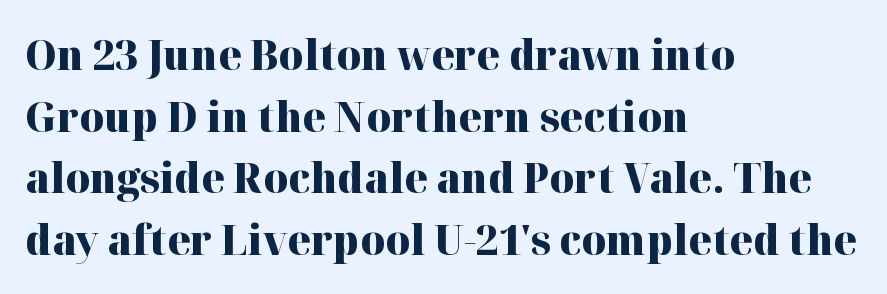
The image shows 42 px heavy serif type, upright; set left-aligned, normal line spacing (1.47x), normal letter spacing, not underlined; high stroke contrast and a medium x-height.
